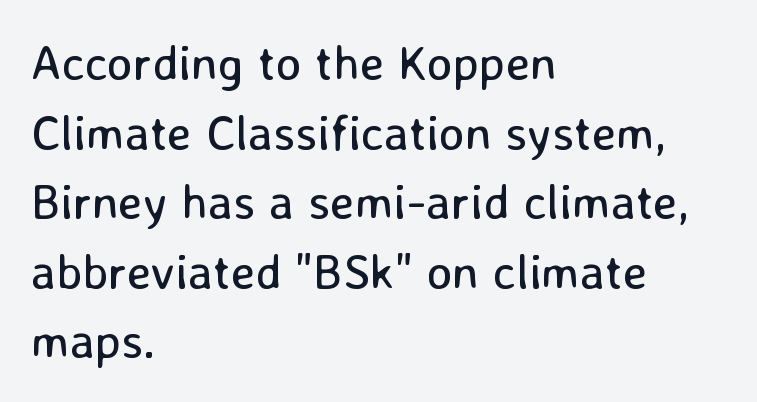
Q: Is the text bold? A: No.
Q: Is the text italic (slanted)? A: No, it is upright.
Q: Is the typeface a serif or a sans-serif typeface? A: Sans-serif.
Q: Is the text underlined? A: No.
Q: How is the paragraph aligned? A: Left-aligned.
Q: Is the spacing between letters normal or unusually wide? A: Normal.
Q: Is the spacing between lines tight, normal or loose? A: Normal.
Q: Width (condensed, normal, or wide)? A: Normal.
Q: Stroke contrast? A: Low.
Q: x-height? A: Medium.
Q: Monospaced? A: No.
